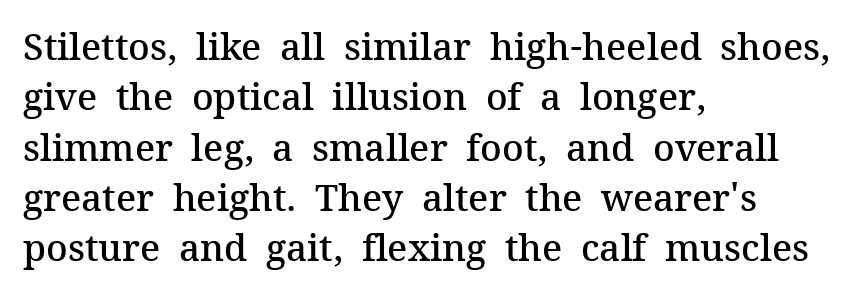
{"serif": "yes", "italic": "no", "bold": "semi", "weight": "semibold", "width": "normal", "stroke_contrast": "medium", "x_height": "medium", "monospaced": "no", "underline": "no", "align": "left", "line_spacing": "normal", "line_spacing_ratio": 1.36, "letter_spacing": "normal", "letter_spacing_em": 0.0, "glyph_px": 37}
